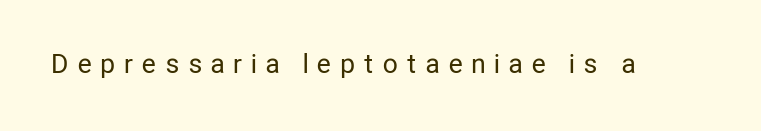
The type sits square on the baseline with zero lean. The weight tops out at a normal text grade. A bare baseline throughout the passage. Does extra space separate the letters? Yes, quite a lot of it.
